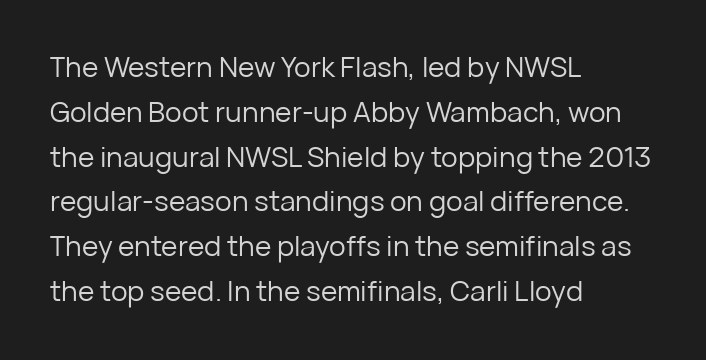
No letter is thick-stroked: the sample isn't bold. The lettering holds an erect, upright posture throughout. The glyphs are unaccompanied by any horizontal stroke below them. Spacing between characters is what you'd get straight out of the box. These lines are rendered in a variable-pitch font. The leading is moderate, giving the passage an even texture.
